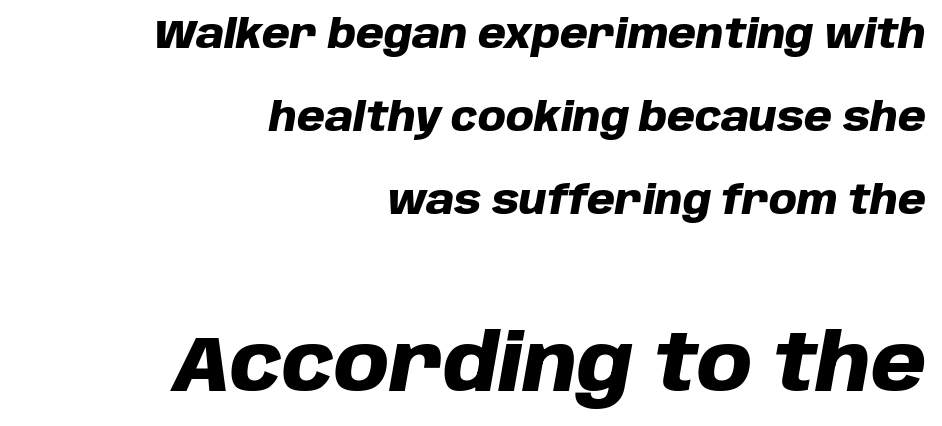
Q: Is the text bold? A: Yes.
Q: Is the text italic (slanted)? A: Yes, it leans right by about 10 degrees.
Q: Is the text underlined? A: No.
Q: How is the paragraph aligned? A: Right-aligned.
Q: Is the spacing between letters normal or unusually wide? A: Normal.
Q: Is the spacing between lines tight, normal or loose? A: Loose.
Q: Which block of text is set in a larger size, the first (top) or the second (bottom)? A: The second (bottom) one.
Q: Width (condensed, normal, or wide)? A: Normal.
Q: Stroke contrast? A: Low.
Q: x-height? A: Large.
Q: Monospaced? A: No.
